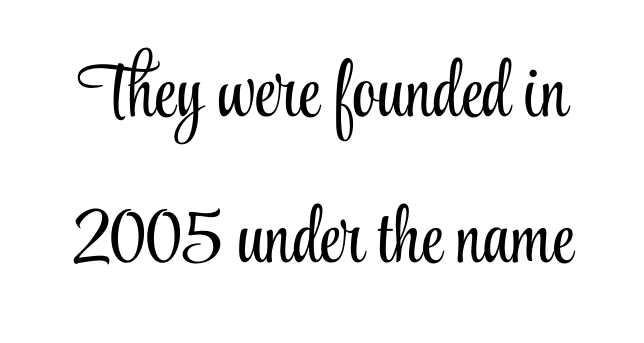
Compared with typical body copy, the letter spacing here is the same. Type style note: has serifs. Nobody drew a line under any word here. No chunkiness to these letters — they're not bold.
